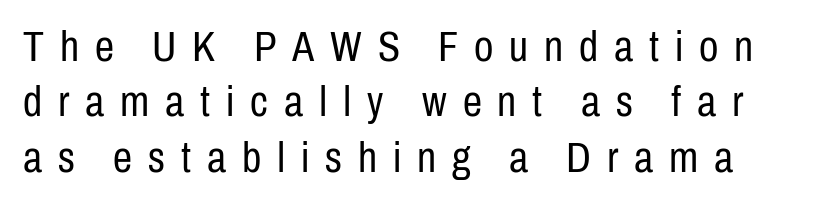
Bare-footed words on every line. The lines sit at an ordinary, default distance from one another. The font is comparable to plain body text, perhaps lighter. Note the varied advance widths — an 'i' is clearly narrower than an 'm'. The typography opts for an upright posture over an oblique one. Short note: letters widely spaced.
